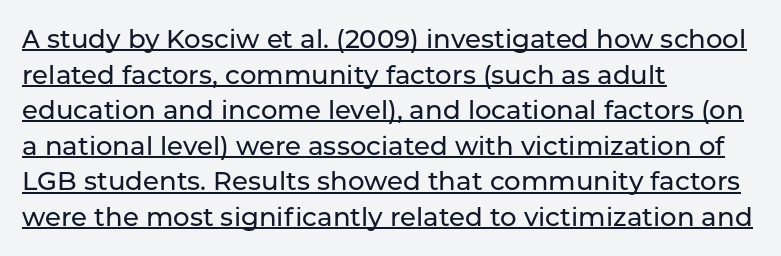
The image shows 26 px text type, upright; set left-aligned, normal line spacing (1.37x), normal letter spacing, underlined.
